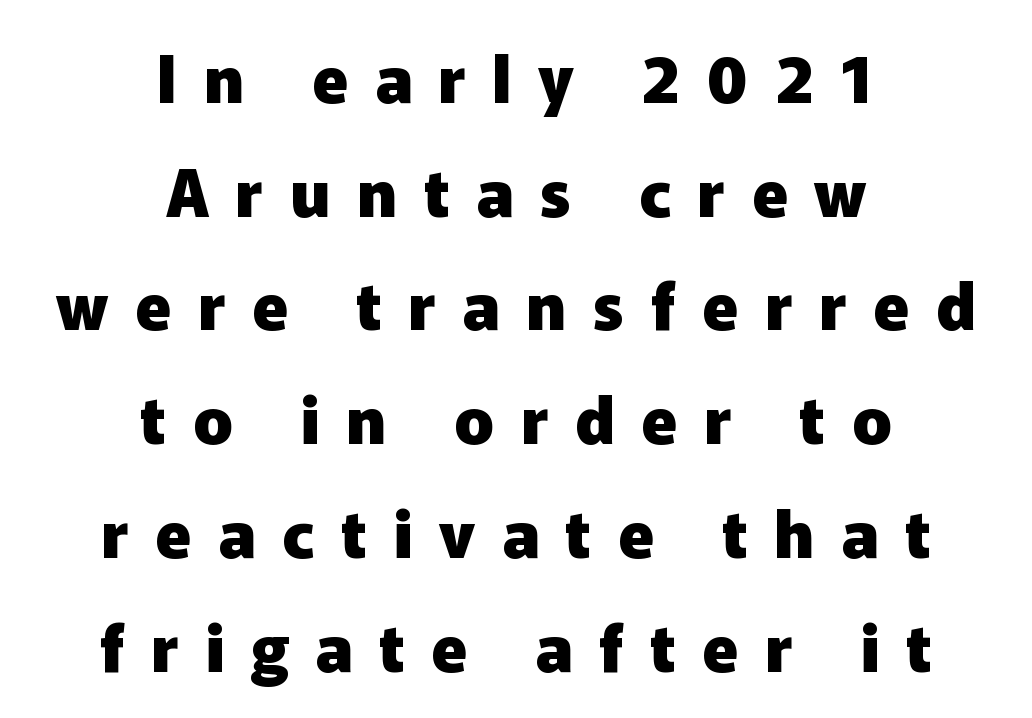
If you folded the block vertically in half, each line would mirror itself in length. A typesetter would call this proportional, since set widths differ per character. There is plenty of visible air inserted between adjacent glyphs. The type family on display is of the sans-serif kind. These lines carry a lot of weight — the face is fully bold. No word sits above an underline.
